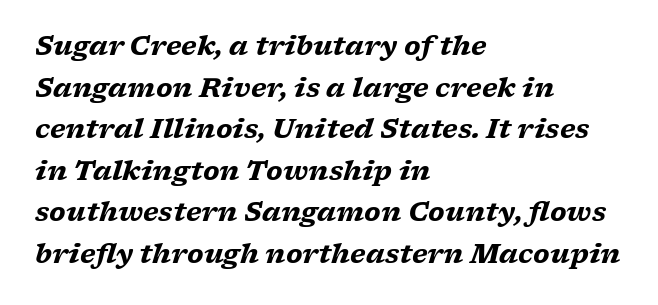
What stands out about the letter spacing? Nothing — it is the standard amount. The specimen reads as italic at a glance. The strokes are fattened all the way to bold. Short and long lines alike share a common starting point at left.
